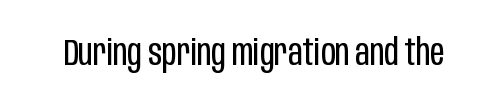
Q: Is the text bold? A: No.
Q: Is the text italic (slanted)? A: No, it is upright.
Q: Is the typeface a serif or a sans-serif typeface? A: Sans-serif.
Q: Is the text underlined? A: No.
Q: Is the spacing between letters normal or unusually wide? A: Normal.
Q: Width (condensed, normal, or wide)? A: Condensed.
Q: Stroke contrast? A: Low.
Q: x-height? A: Large.
Q: Monospaced? A: No.
